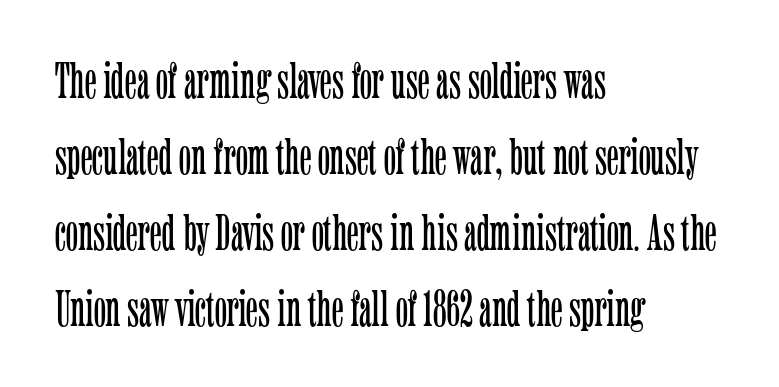
Q: Is the text bold? A: No.
Q: Is the text italic (slanted)? A: No, it is upright.
Q: Is the typeface a serif or a sans-serif typeface? A: Serif.
Q: Is the text underlined? A: No.
Q: How is the paragraph aligned? A: Left-aligned.
Q: Is the spacing between letters normal or unusually wide? A: Normal.
Q: Is the spacing between lines tight, normal or loose? A: Normal.
Q: Width (condensed, normal, or wide)? A: Condensed.
Q: Stroke contrast? A: Low.
Q: x-height? A: Medium.
Q: Monospaced? A: No.
